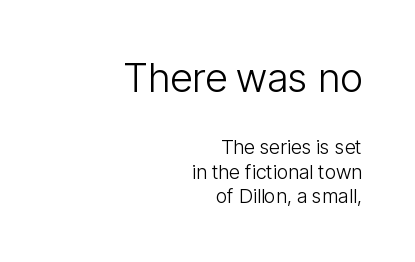
{"serif": "no", "italic": "no", "bold": "no", "weight": "light", "width": "condensed", "stroke_contrast": "low", "x_height": "medium", "monospaced": "no", "underline": "no", "align": "right", "line_spacing_ratio": 1.23, "letter_spacing": "normal", "letter_spacing_em": 0.0, "larger_block": "first", "size_ratio": 2.0, "glyph_px": 40}
